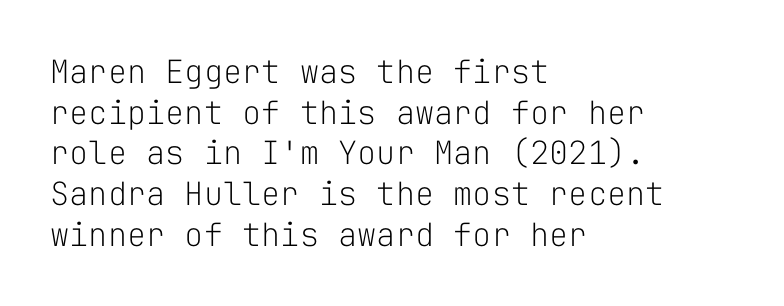
The image shows 32 px light sans-serif type, upright, monospaced; set left-aligned, normal line spacing (1.27x), normal letter spacing, not underlined; low stroke contrast and a medium x-height.
